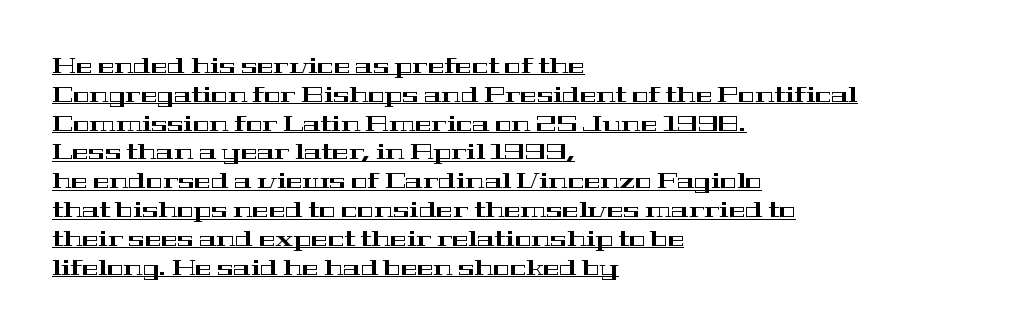
{"italic": "no", "underline": "yes", "align": "left", "line_spacing": "normal", "line_spacing_ratio": 1.31, "letter_spacing": "normal", "letter_spacing_em": 0.0, "glyph_px": 22}
